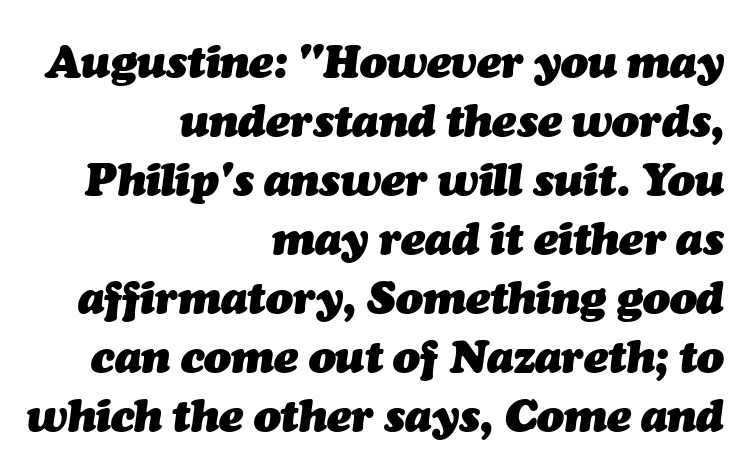
Nobody drew a line under any word here. The line-height multiplier appears to be the usual default. The rendering anchors every line to the right-hand side. Do the characters align in a grid? No, the font is proportional. Slanted lettering throughout.
